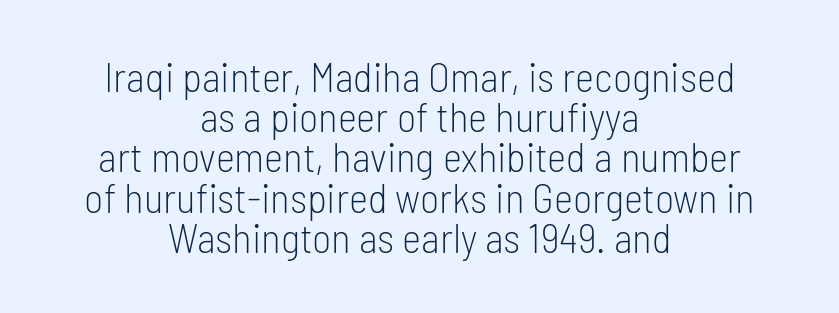
Q: Is the text bold? A: No.
Q: Is the text italic (slanted)? A: No, it is upright.
Q: Is the typeface a serif or a sans-serif typeface? A: Sans-serif.
Q: Is the text underlined? A: No.
Q: How is the paragraph aligned? A: Centered.
Q: Is the spacing between letters normal or unusually wide? A: Normal.
Q: Is the spacing between lines tight, normal or loose? A: Tight.
Q: Width (condensed, normal, or wide)? A: Condensed.
Q: Stroke contrast? A: Low.
Q: x-height? A: Medium.
Q: Monospaced? A: No.
